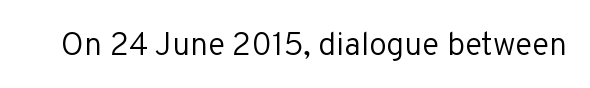
{"serif": "no", "italic": "no", "bold": "no", "weight": "regular", "width": "normal", "stroke_contrast": "low", "x_height": "medium", "monospaced": "no", "underline": "no", "letter_spacing": "normal", "letter_spacing_em": 0.0, "glyph_px": 32}
